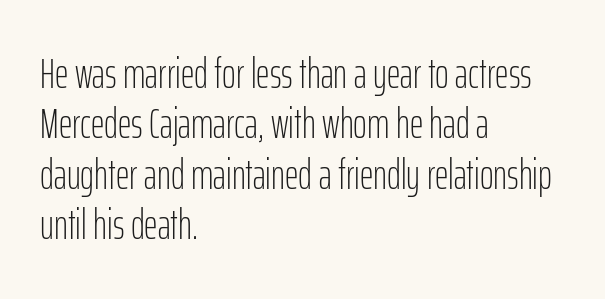
Q: Is the text bold? A: No.
Q: Is the text italic (slanted)? A: No, it is upright.
Q: Is the typeface a serif or a sans-serif typeface? A: Sans-serif.
Q: Is the text underlined? A: No.
Q: How is the paragraph aligned? A: Left-aligned.
Q: Is the spacing between letters normal or unusually wide? A: Normal.
Q: Width (condensed, normal, or wide)? A: Condensed.
Q: Stroke contrast? A: Low.
Q: x-height? A: Medium.
Q: Monospaced? A: No.
